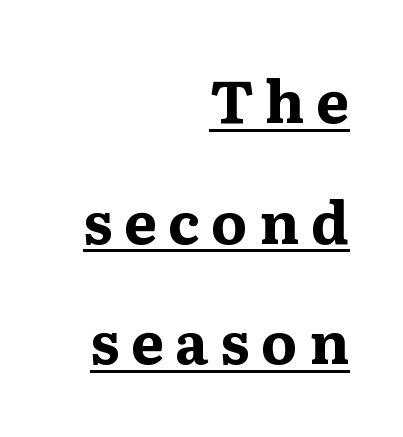
Q: Is the text bold? A: Yes.
Q: Is the text italic (slanted)? A: No, it is upright.
Q: Is the typeface a serif or a sans-serif typeface? A: Serif.
Q: Is the text underlined? A: Yes.
Q: How is the paragraph aligned? A: Right-aligned.
Q: Is the spacing between letters normal or unusually wide? A: Unusually wide.
Q: Is the spacing between lines tight, normal or loose? A: Loose.
Q: Width (condensed, normal, or wide)? A: Wide.
Q: Stroke contrast? A: Medium.
Q: x-height? A: Medium.
Q: Monospaced? A: No.
